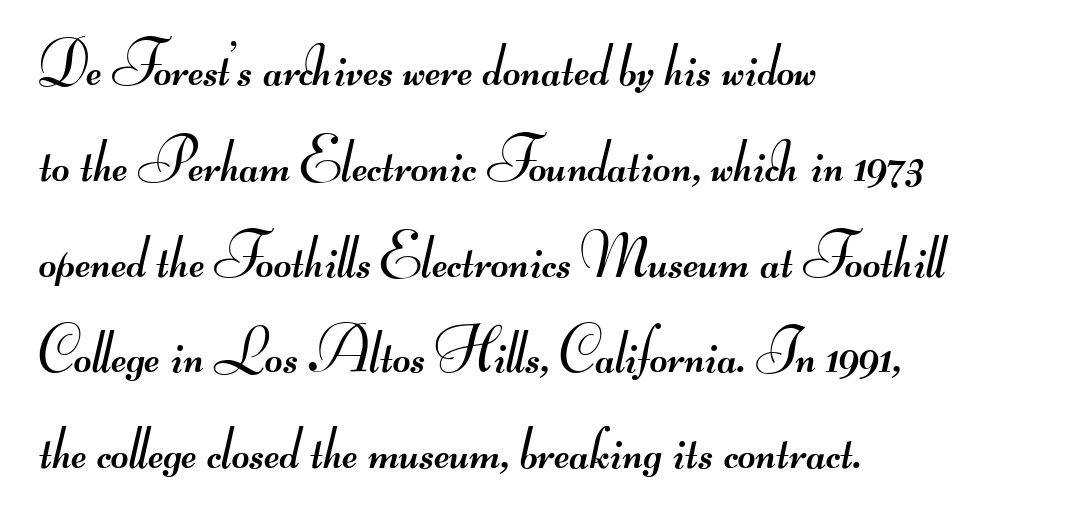
{"serif": "no", "bold": "no", "weight": "regular", "width": "wide", "stroke_contrast": "medium", "monospaced": "no", "underline": "no", "align": "left", "line_spacing": "normal", "line_spacing_ratio": 1.57, "letter_spacing": "normal", "letter_spacing_em": 0.0, "glyph_px": 61}
